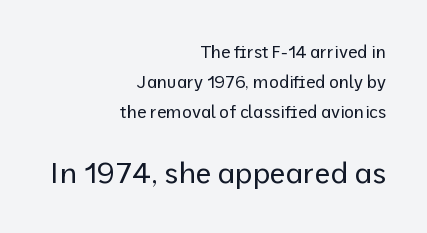
Q: Is the text bold? A: No.
Q: Is the text italic (slanted)? A: No, it is upright.
Q: Is the typeface a serif or a sans-serif typeface? A: Sans-serif.
Q: Is the text underlined? A: No.
Q: How is the paragraph aligned? A: Right-aligned.
Q: Is the spacing between letters normal or unusually wide? A: Normal.
Q: Which block of text is set in a larger size, the first (top) or the second (bottom)? A: The second (bottom) one.
Q: Width (condensed, normal, or wide)? A: Normal.
Q: Stroke contrast? A: Low.
Q: x-height? A: Medium.
Q: Monospaced? A: No.
